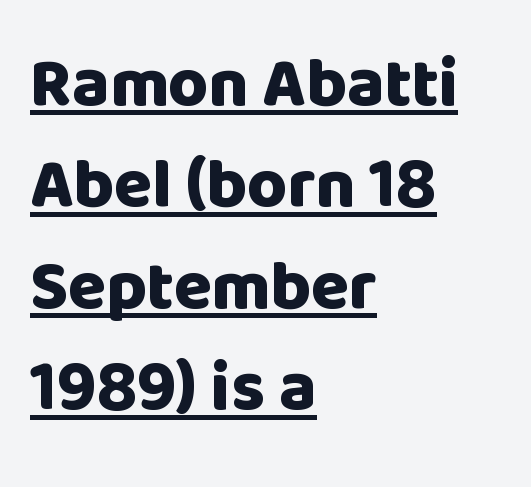
A typesetter would call this zero additional tracking. The string is rendered with underlining switched on. Look at the bottom of the vertical strokes: they stop flat, with no serifs. One-word summary of the alignment: left. Students, this is bold: see how much ink each stroke carries. Every character sits straight up, as roman type does.
